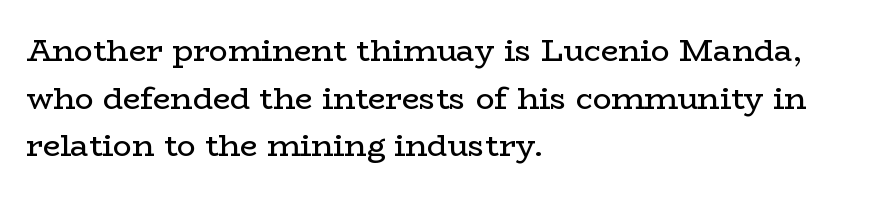
Q: Is the text bold? A: No.
Q: Is the text italic (slanted)? A: No, it is upright.
Q: Is the typeface a serif or a sans-serif typeface? A: Serif.
Q: Is the text underlined? A: No.
Q: How is the paragraph aligned? A: Left-aligned.
Q: Is the spacing between letters normal or unusually wide? A: Normal.
Q: Is the spacing between lines tight, normal or loose? A: Normal.
Q: Width (condensed, normal, or wide)? A: Wide.
Q: Stroke contrast? A: Low.
Q: x-height? A: Medium.
Q: Monospaced? A: No.
